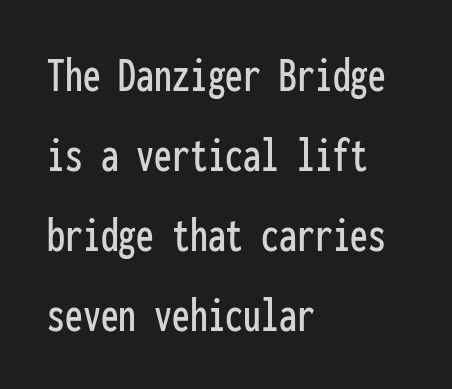
{"serif": "no", "italic": "no", "width": "condensed", "stroke_contrast": "low", "x_height": "medium", "monospaced": "yes", "underline": "no", "align": "left", "line_spacing": "normal", "line_spacing_ratio": 1.57, "letter_spacing": "normal", "letter_spacing_em": 0.0, "glyph_px": 51}
